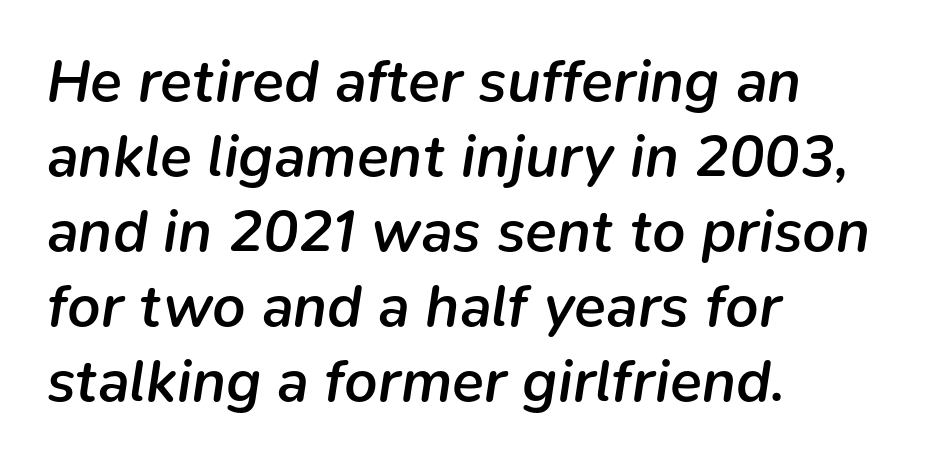
Words appear dense and cohesive because spacing is normal. The letters advance in unequal steps, a hallmark of proportional type. Whoever set this chose a conventional vertical rhythm. Every row of glyphs begins at an identical x-position on the left. A fair bit of extra ink — the face is semibold, not bold.
